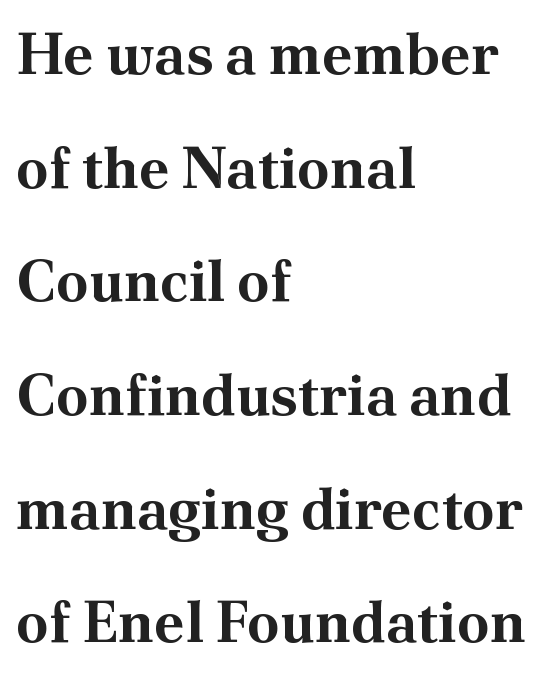
{"serif": "yes", "italic": "no", "bold": "yes", "weight": "bold", "width": "normal", "stroke_contrast": "medium", "x_height": "small", "monospaced": "no", "underline": "no", "align": "left", "line_spacing": "loose", "line_spacing_ratio": 1.96, "letter_spacing": "normal", "letter_spacing_em": 0.0, "glyph_px": 58}
